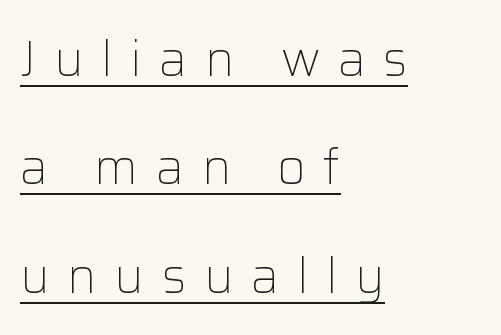
Students, observe the line beneath the letters — that is underlining. The cut favours lightness, reaching ordinary text weight at its darkest. Posture: upright roman. This sample uses a sans-serif face. Note the varied advance widths — an 'i' is clearly narrower than an 'm'. Tracking value appears strongly positive — letters spread wide.
